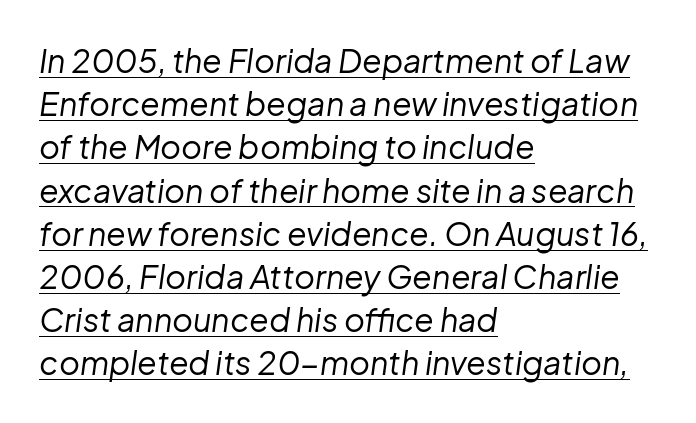
Inter-character spacing is left at the font's built-in metrics. All the whitespace from short lines collects on the right. These lines are rendered in a variable-pitch font. Nothing heavy about these letters — not bold at all. You can tell it's italic because the verticals aren't actually vertical.
